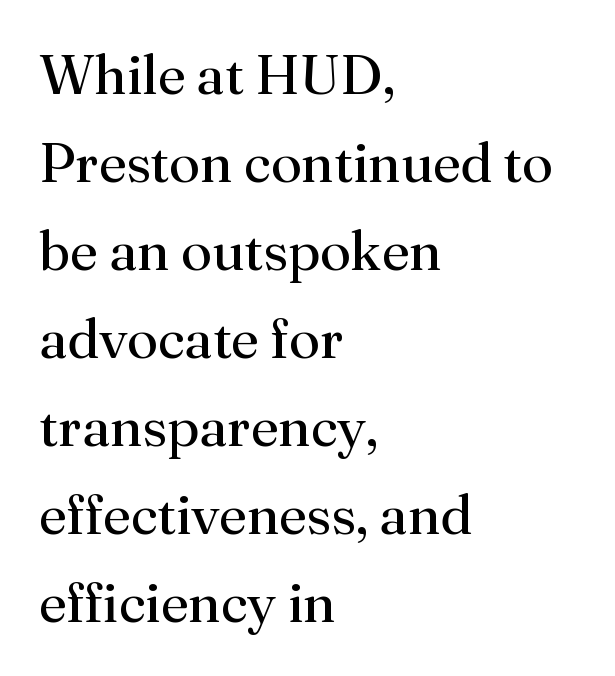
{"serif": "yes", "italic": "no", "bold": "no", "weight": "regular", "width": "normal", "stroke_contrast": "medium", "x_height": "small", "monospaced": "no", "underline": "no", "align": "left", "line_spacing": "normal", "line_spacing_ratio": 1.57, "letter_spacing": "normal", "letter_spacing_em": 0.0, "glyph_px": 56}
